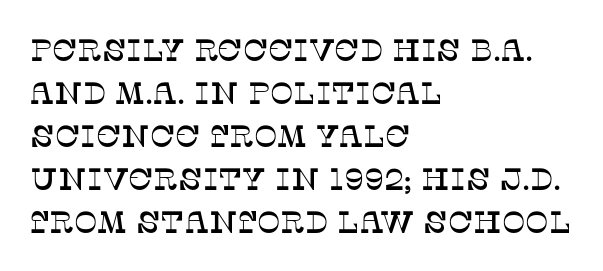
Look at the tracking — it's just the regular setting, nothing added. The block of text has a typical density, with ordinary space between rows. This is roman type, the default non-slanted kind. Reading down the block, your eye returns to a fixed left position each line. Letters rest on an invisible, unmarked baseline. Think of a printed novel: that variable character pitch is what you see here.
